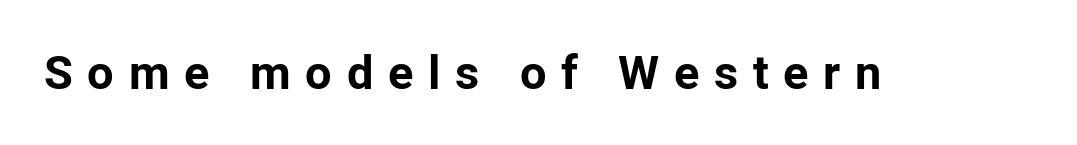
Do the letters lean? They stand straight. Do the characters align in a grid? No, the font is proportional. Caption: expanded tracking, letters set apart. These lines are composed in type without serifs.
